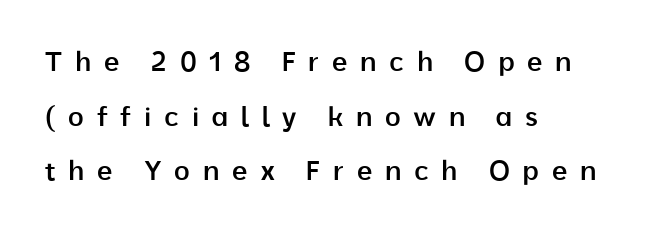
Q: Is the text bold? A: Semi-bold.
Q: Is the text italic (slanted)? A: No, it is upright.
Q: Is the text underlined? A: No.
Q: How is the paragraph aligned? A: Left-aligned.
Q: Is the spacing between letters normal or unusually wide? A: Unusually wide.
Q: Is the spacing between lines tight, normal or loose? A: Loose.
